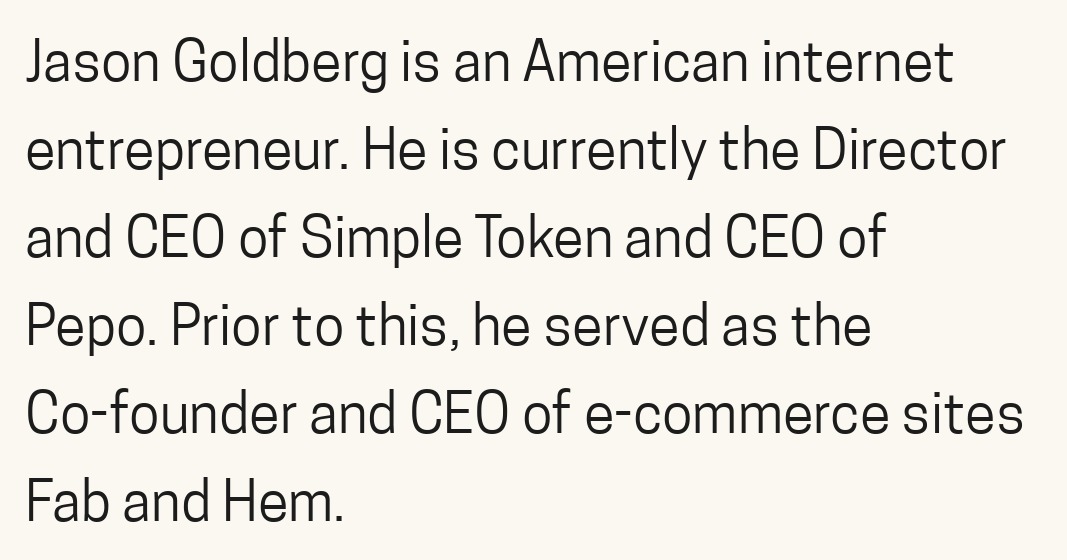
{"serif": "no", "italic": "no", "bold": "no", "weight": "regular", "width": "condensed", "stroke_contrast": "low", "x_height": "medium", "monospaced": "no", "underline": "no", "align": "left", "line_spacing": "normal", "line_spacing_ratio": 1.57, "letter_spacing": "normal", "letter_spacing_em": 0.0, "glyph_px": 56}
